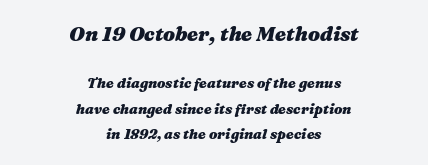
The image shows 20 px bold type, italic (leaning right); set centered, line spacing 1.84x, normal letter spacing, not underlined; the first (top) block is 1.43x larger.
